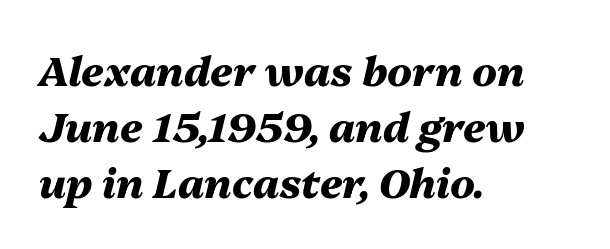
Baseline-to-baseline distance is the conventional proportion of letter height. Pretty heavy lettering here — definitely bold. The letters sit at their default tracking, neither squeezed nor spread. The space directly below the letters is spotless. Do the characters align in a grid? No, the font is proportional. The ragged edge is on the right, which tells us the setting is flush left.
